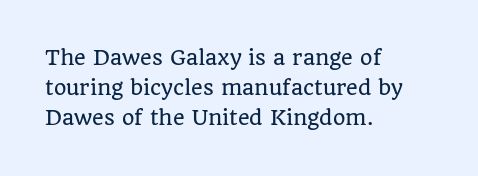
Q: Is the text italic (slanted)? A: No, it is upright.
Q: Is the text underlined? A: No.
Q: How is the paragraph aligned? A: Left-aligned.
Q: Is the spacing between letters normal or unusually wide? A: Normal.
Q: Is the spacing between lines tight, normal or loose? A: Normal.
